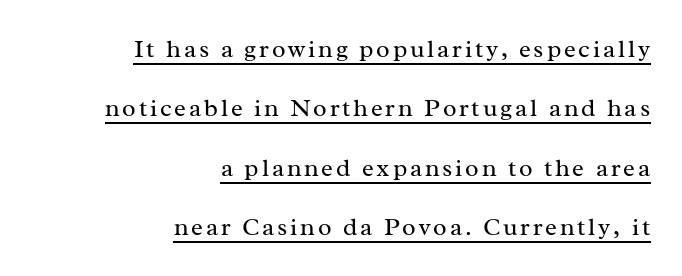
The image shows 25 px text type, upright; set right-aligned, loose line spacing (2.38x), underlined.
